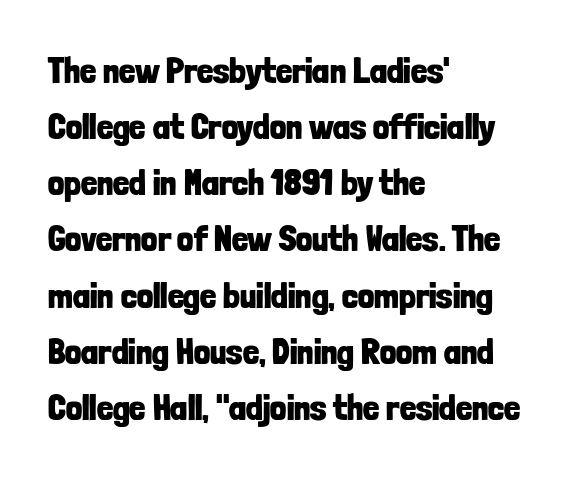
{"serif": "no", "italic": "no", "bold": "yes", "weight": "bold", "width": "condensed", "stroke_contrast": "low", "x_height": "medium", "monospaced": "no", "underline": "no", "align": "left", "line_spacing": "normal", "line_spacing_ratio": 1.56, "letter_spacing": "normal", "letter_spacing_em": 0.0, "glyph_px": 36}
